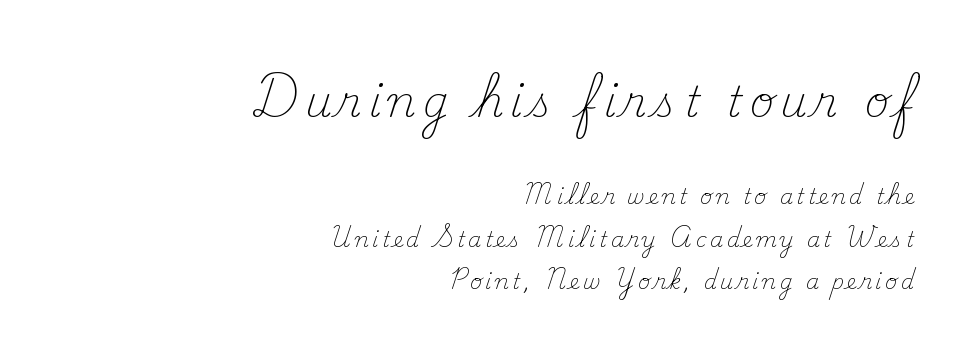
No heavy texture on the line: the type isn't bold. Of the two passages, the one on top uses the larger point size. Note the varied advance widths — an 'i' is clearly narrower than an 'm'. The specimen omits any rule beneath the text block's lines. If you measured baseline to baseline, you'd find a long distance.
